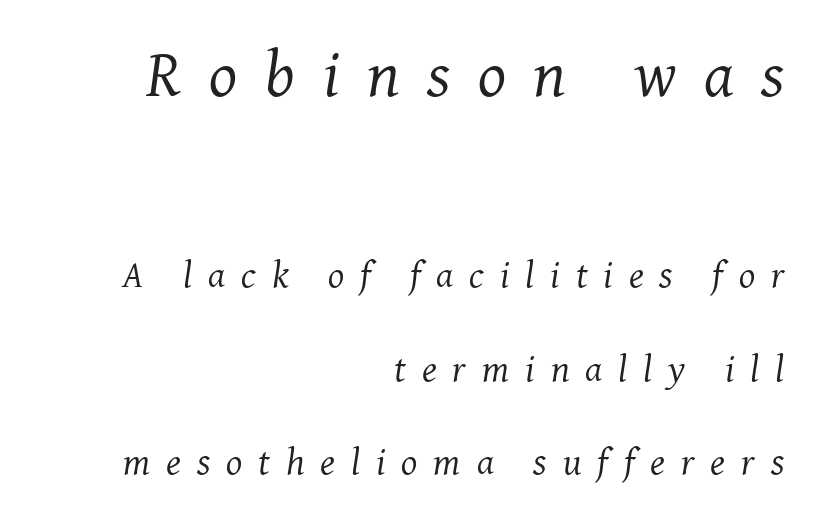
{"serif": "yes", "italic": "yes", "lean": "right", "slant_degrees": 7, "bold": "no", "weight": "regular", "width": "normal", "stroke_contrast": "medium", "x_height": "medium", "monospaced": "no", "underline": "no", "align": "right", "line_spacing": "loose", "line_spacing_ratio": 2.45, "letter_spacing": "wide", "letter_spacing_em": 0.42, "larger_block": "first", "size_ratio": 1.74, "glyph_px": 66}
